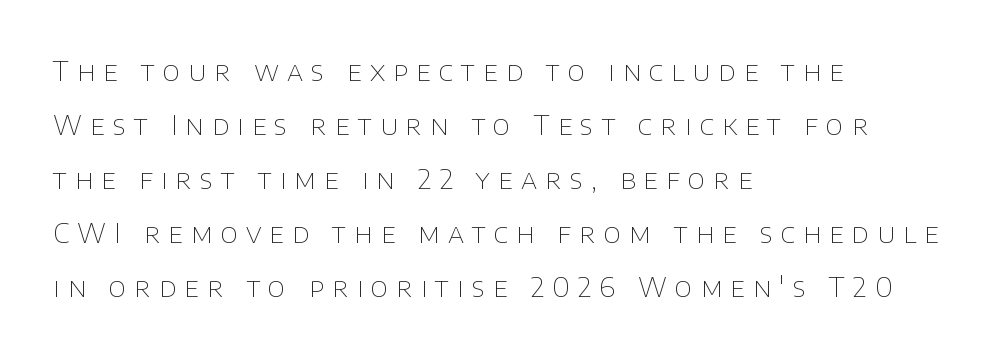
The image shows 27 px text type, upright; set left-aligned, loose line spacing (2.0x), unusually wide letter spacing (+0.3 em), not underlined.
